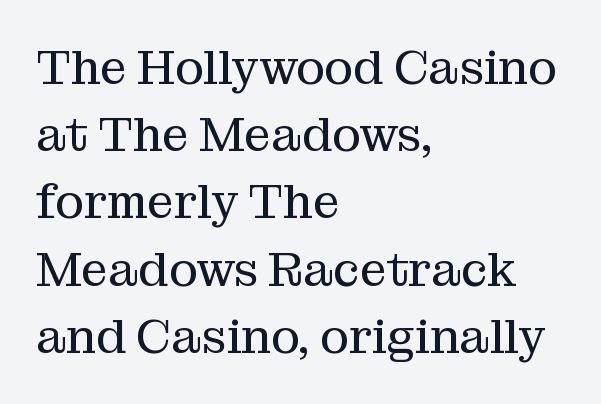
The image shows 48 px regular-weight serif type, upright; set left-aligned, normal line spacing (1.4x), normal letter spacing, not underlined; medium stroke contrast and a medium x-height.
